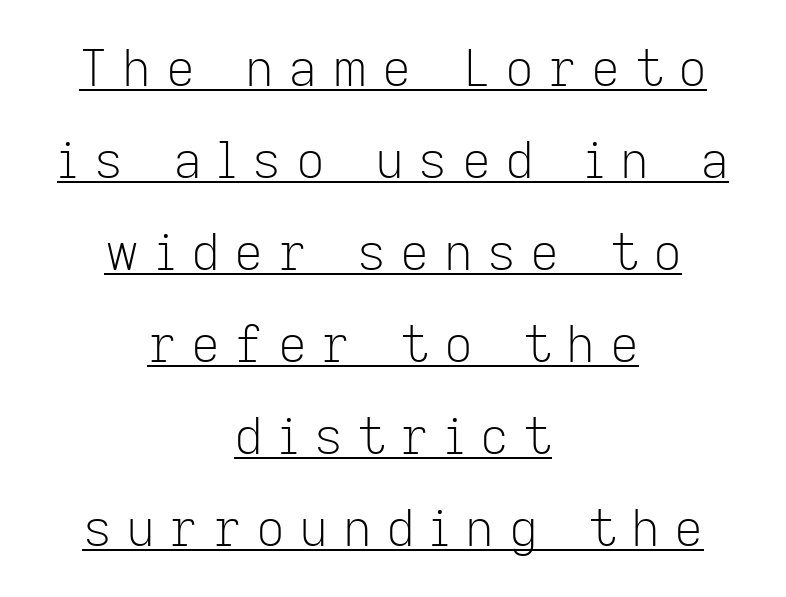
{"serif": "no", "italic": "no", "bold": "no", "weight": "light", "width": "normal", "stroke_contrast": "low", "x_height": "medium", "monospaced": "no", "underline": "yes", "align": "center", "line_spacing_ratio": 1.84, "letter_spacing": "wide", "letter_spacing_em": 0.29, "glyph_px": 50}
